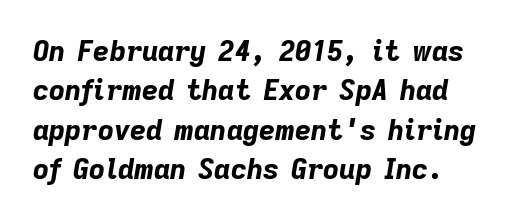
The space directly below the letters is spotless. These lines carry a lot of weight — the face is fully bold. This sample has the flowing, uneven cadence of proportional lettering. Nobody touched the tracking dial on this one. This is oblique type, the kind used for emphasis or titles. Honestly, the row spacing looks completely unremarkable.
